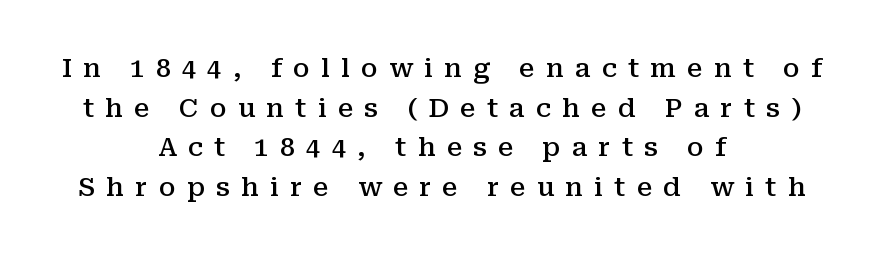
Short note: letters widely spaced. Regular leading. Does the lettering tilt? It doesn't — this is upright. As a designer I'd log this as weight 600, semibold. Caption: multi-line text, centered on the measure.
